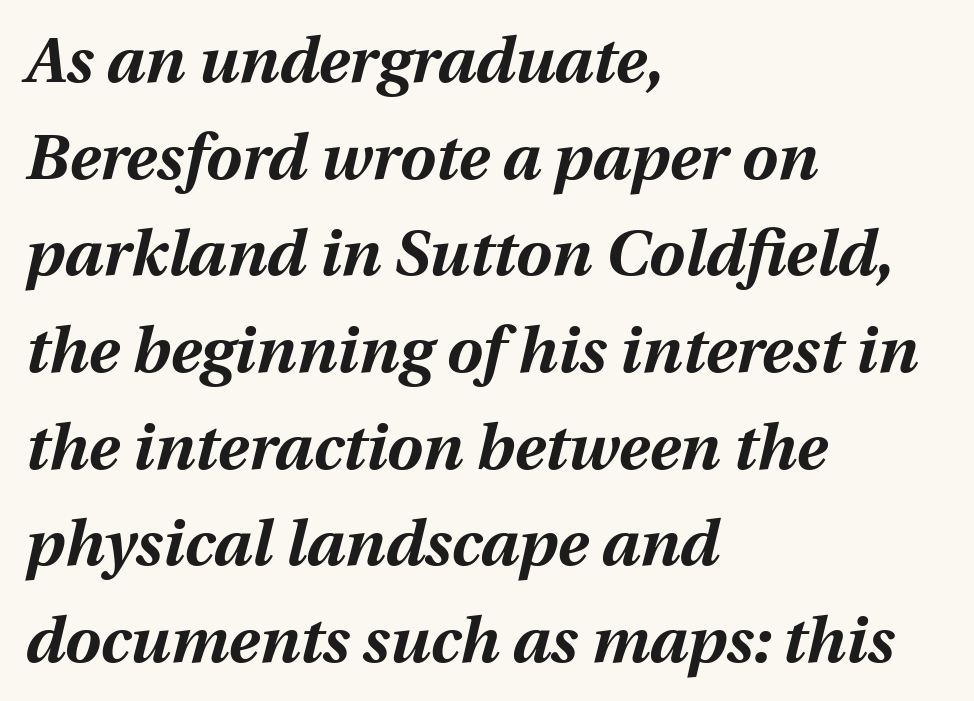
Q: Is the text bold? A: Yes.
Q: Is the text italic (slanted)? A: Yes, it leans right by about 12 degrees.
Q: Is the text underlined? A: No.
Q: How is the paragraph aligned? A: Left-aligned.
Q: Is the spacing between letters normal or unusually wide? A: Normal.
Q: Is the spacing between lines tight, normal or loose? A: Normal.
Q: Width (condensed, normal, or wide)? A: Normal.
Q: Stroke contrast? A: Medium.
Q: x-height? A: Medium.
Q: Monospaced? A: No.
